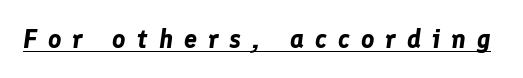
The image shows 26 px bold type, italic (leaning right); set unusually wide letter spacing (+0.42 em), underlined.
